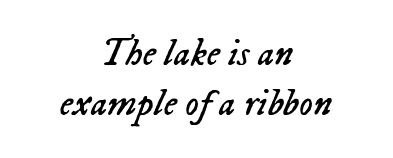
The image shows 38 px regular-weight type, italic (leaning right); set centered, normal line spacing (1.31x), normal letter spacing, not underlined; low stroke contrast and a medium x-height.
